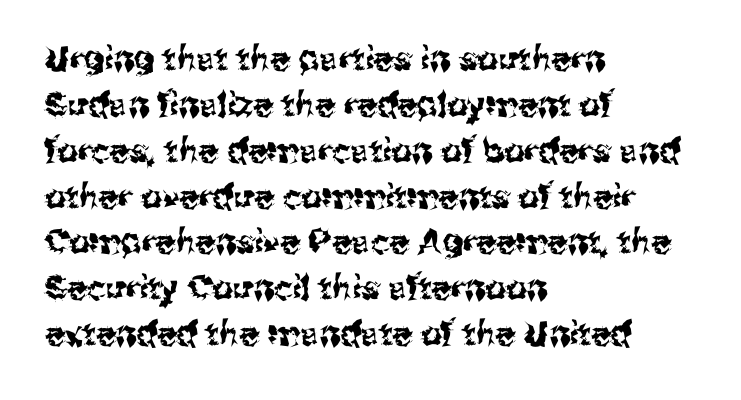
Vertical spacing — default. The setting favours the left margin, as ordinary paragraphs usually do. Posture: straight, roman, zero tilt. Type style note: lacks serifs. The passage shown is not underscored anywhere. Here the designer chose a conventional face with non-uniform glyph widths.
